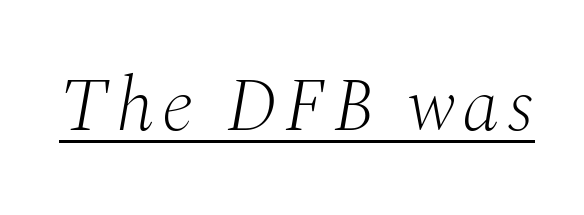
{"serif": "yes", "italic": "yes", "lean": "right", "slant_degrees": 10, "bold": "no", "weight": "light", "width": "normal", "stroke_contrast": "medium", "x_height": "medium", "monospaced": "no", "underline": "yes", "glyph_px": 75}
